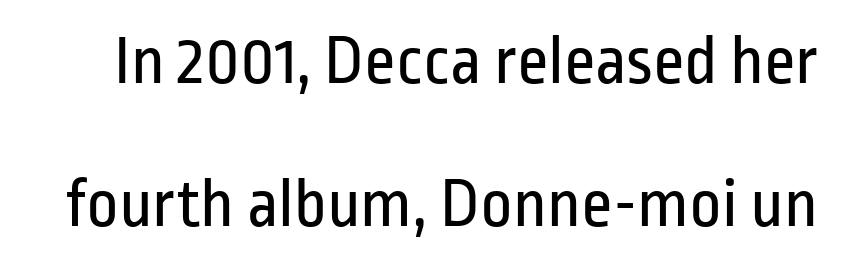
Q: Is the text bold? A: No.
Q: Is the text italic (slanted)? A: No, it is upright.
Q: Is the typeface a serif or a sans-serif typeface? A: Sans-serif.
Q: Is the text underlined? A: No.
Q: Is the spacing between letters normal or unusually wide? A: Normal.
Q: Is the spacing between lines tight, normal or loose? A: Loose.
Q: Width (condensed, normal, or wide)? A: Condensed.
Q: Stroke contrast? A: Low.
Q: x-height? A: Medium.
Q: Monospaced? A: No.
